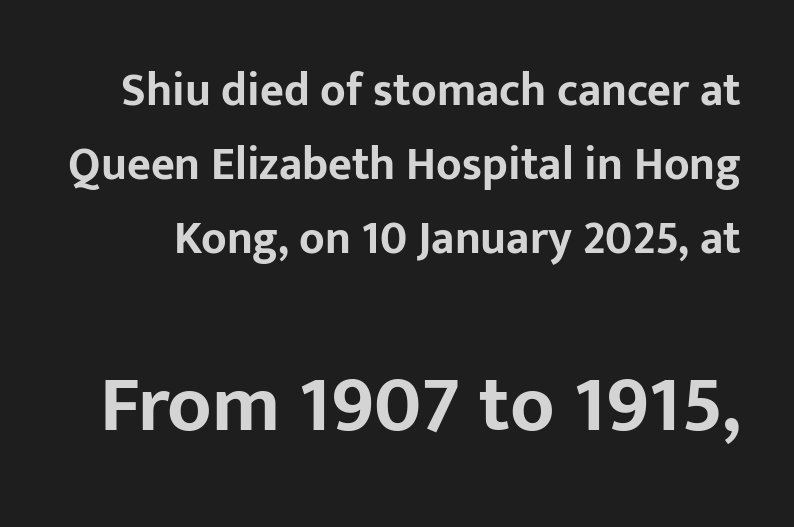
Ascenders rise straight up at ninety degrees. The sample has been set heavy, in full bold. Size hierarchy here favors the trailing block over the leading one. Glyph-to-glyph distance matches everyday printed text. The block of text has a typical density, with ordinary space between rows. Descenders hang freely into open space.
